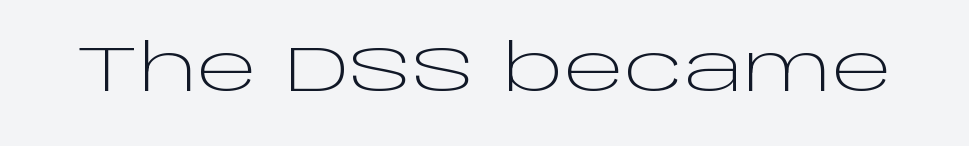
{"serif": "no", "italic": "no", "bold": "no", "weight": "light", "width": "wide", "stroke_contrast": "low", "x_height": "large", "monospaced": "no", "underline": "no", "letter_spacing": "normal", "letter_spacing_em": 0.0, "glyph_px": 65}
